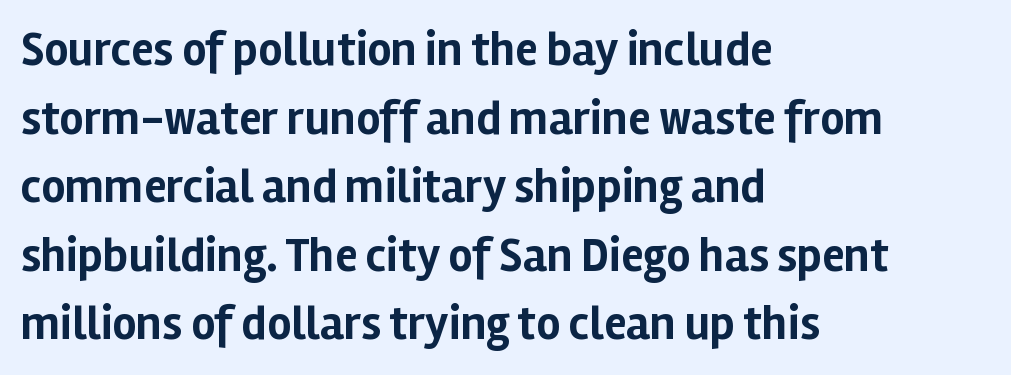
The image shows 47 px bold sans-serif type, upright; set left-aligned, normal line spacing (1.46x), normal letter spacing, not underlined; low stroke contrast and a medium x-height.
